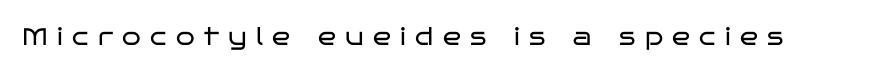
Q: Is the text bold? A: No.
Q: Is the text italic (slanted)? A: No, it is upright.
Q: Is the text underlined? A: No.
Q: Is the spacing between letters normal or unusually wide? A: Unusually wide.
